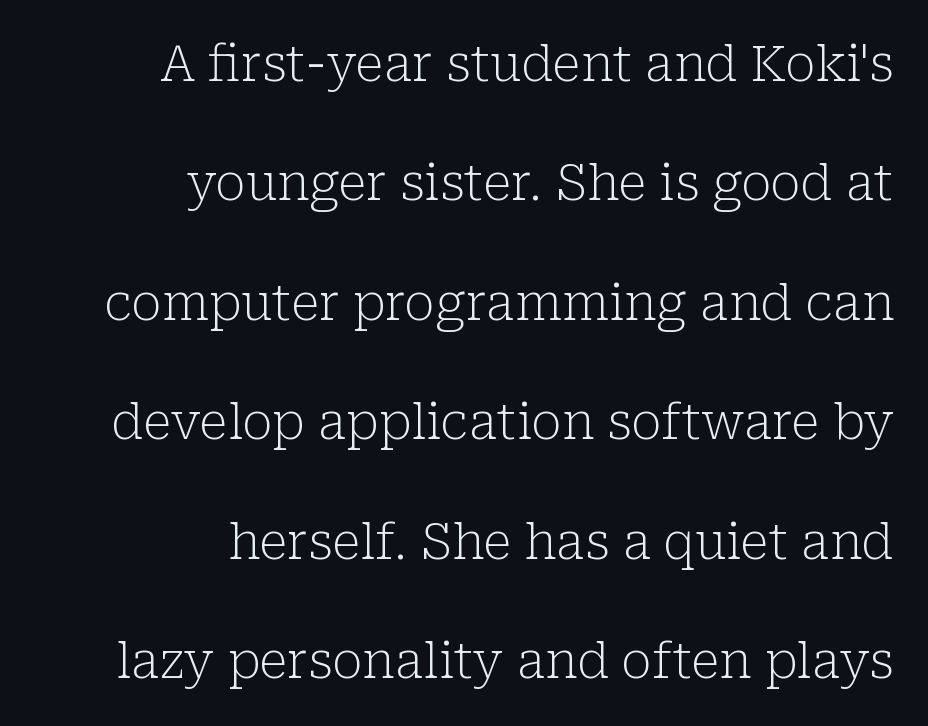
Q: Is the text bold? A: No.
Q: Is the text italic (slanted)? A: No, it is upright.
Q: Is the typeface a serif or a sans-serif typeface? A: Serif.
Q: Is the text underlined? A: No.
Q: How is the paragraph aligned? A: Right-aligned.
Q: Is the spacing between letters normal or unusually wide? A: Normal.
Q: Is the spacing between lines tight, normal or loose? A: Loose.
Q: Width (condensed, normal, or wide)? A: Normal.
Q: Stroke contrast? A: Low.
Q: x-height? A: Medium.
Q: Monospaced? A: No.
